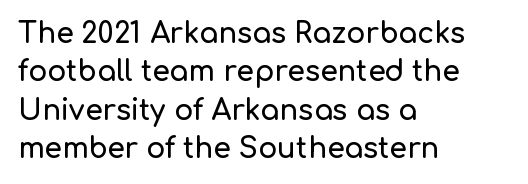
Q: Is the text italic (slanted)? A: No, it is upright.
Q: Is the typeface a serif or a sans-serif typeface? A: Sans-serif.
Q: Is the text underlined? A: No.
Q: How is the paragraph aligned? A: Left-aligned.
Q: Is the spacing between letters normal or unusually wide? A: Normal.
Q: Is the spacing between lines tight, normal or loose? A: Normal.
Q: Width (condensed, normal, or wide)? A: Normal.
Q: Stroke contrast? A: Low.
Q: x-height? A: Medium.
Q: Monospaced? A: No.
